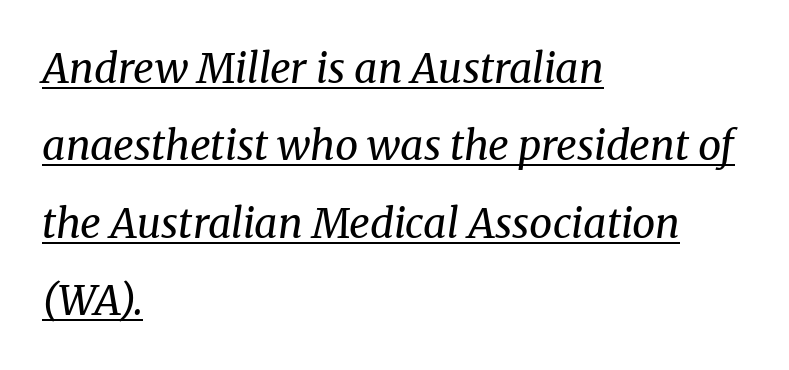
{"serif": "yes", "italic": "yes", "lean": "right", "slant_degrees": 8, "bold": "no", "weight": "regular", "width": "normal", "stroke_contrast": "medium", "x_height": "medium", "monospaced": "no", "underline": "yes", "align": "left", "line_spacing_ratio": 1.89, "letter_spacing": "normal", "letter_spacing_em": 0.0, "glyph_px": 41}
